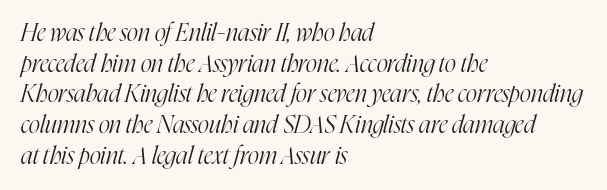
Q: Is the text bold? A: No.
Q: Is the text italic (slanted)? A: Yes, it leans right by about 16 degrees.
Q: Is the text underlined? A: No.
Q: How is the paragraph aligned? A: Left-aligned.
Q: Is the spacing between letters normal or unusually wide? A: Normal.
Q: Is the spacing between lines tight, normal or loose? A: Normal.
